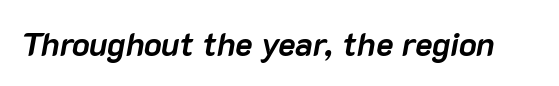
{"italic": "yes", "lean": "right", "slant_degrees": 10, "bold": "yes", "weight": "semibold", "width": "normal", "stroke_contrast": "low", "x_height": "medium", "monospaced": "no", "underline": "no", "letter_spacing": "normal", "letter_spacing_em": 0.0, "glyph_px": 33}
